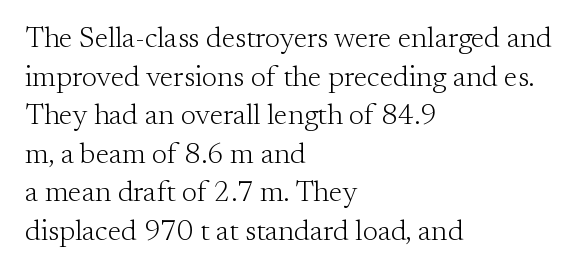
The image shows 29 px light serif type, upright; set left-aligned, normal line spacing (1.33x), normal letter spacing, not underlined; medium stroke contrast and a small x-height.
